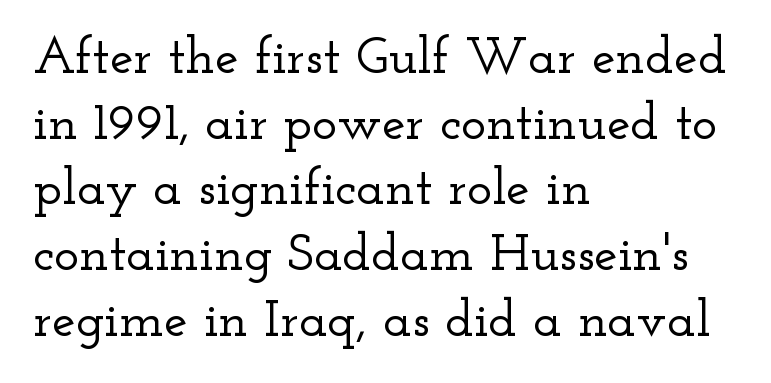
The image shows 53 px wide serif type, upright; set left-aligned, line spacing 1.24x, normal letter spacing, not underlined; low stroke contrast and a small x-height.
